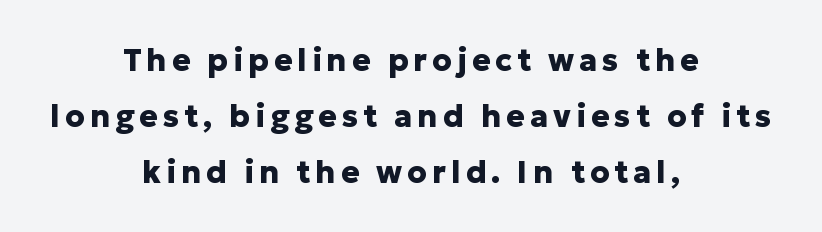
{"serif": "no", "italic": "no", "bold": "yes", "weight": "heavy", "width": "normal", "stroke_contrast": "low", "x_height": "medium", "monospaced": "no", "underline": "no", "align": "center", "line_spacing_ratio": 1.8, "glyph_px": 31}
